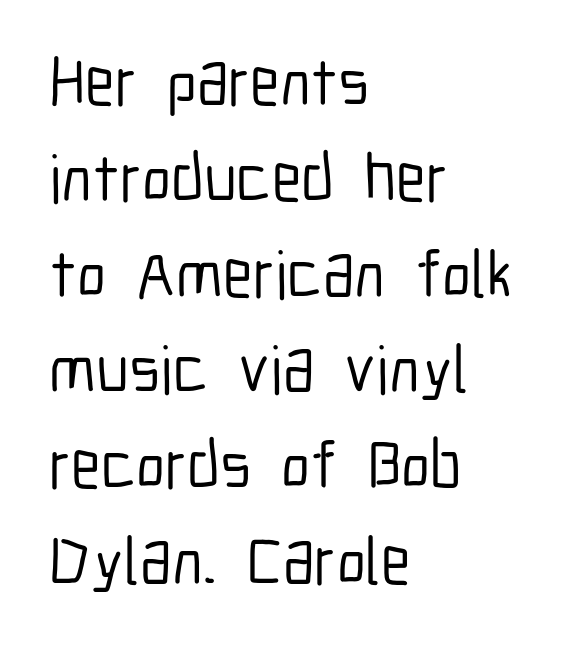
Notice how descenders clear the ascenders below comfortably — that's standard leading. The type is set solid horizontally, with unmodified tracking. Is this a fixed-width face? No — the glyphs have proportional, varying widths. Italic? Not at all — the glyphs are vertical.
